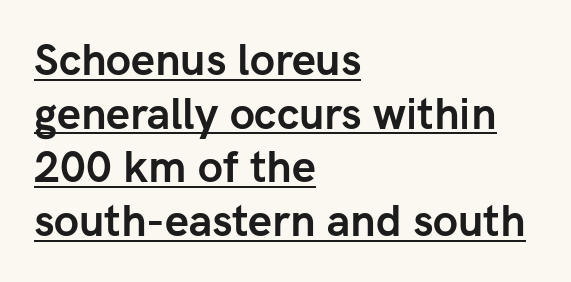
Unlike a traditional serif, this face leaves its strokes unadorned. These lines are rendered in a variable-pitch font. The line-height multiplier appears to be the usual default. Posture: straight, roman, zero tilt.
